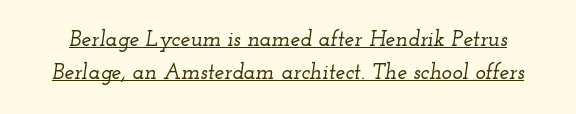
The specimen reads as italic at a glance. One glance says typical: line gaps are just what's usual. Here the glyphs are tracked normally, forming tight word shapes. Every word sits above its own underline.
